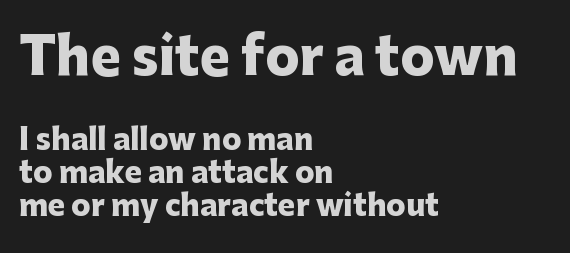
The image shows 51 px heavy sans-serif type, upright; set left-aligned, tight line spacing (1.14x), normal letter spacing, not underlined; the first (top) block is 1.76x larger; low stroke contrast and a medium x-height.
